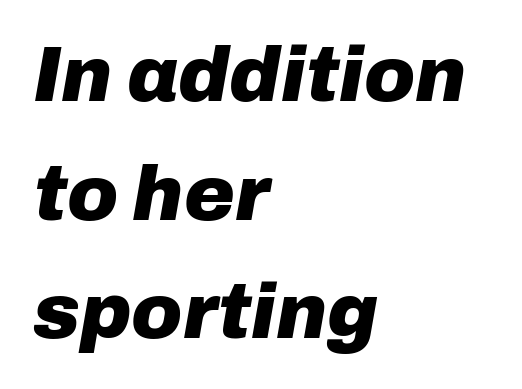
Q: Is the text bold? A: Yes.
Q: Is the text italic (slanted)? A: Yes, it leans right by about 10 degrees.
Q: Is the text underlined? A: No.
Q: How is the paragraph aligned? A: Left-aligned.
Q: Is the spacing between letters normal or unusually wide? A: Normal.
Q: Is the spacing between lines tight, normal or loose? A: Normal.
Q: Width (condensed, normal, or wide)? A: Normal.
Q: Stroke contrast? A: Low.
Q: x-height? A: Medium.
Q: Monospaced? A: No.
